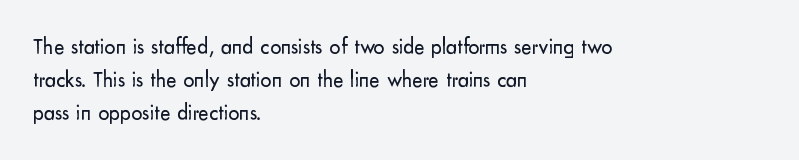
Q: Is the text bold? A: No.
Q: Is the text italic (slanted)? A: No, it is upright.
Q: Is the text underlined? A: No.
Q: How is the paragraph aligned? A: Left-aligned.
Q: Is the spacing between letters normal or unusually wide? A: Normal.
Q: Is the spacing between lines tight, normal or loose? A: Normal.
